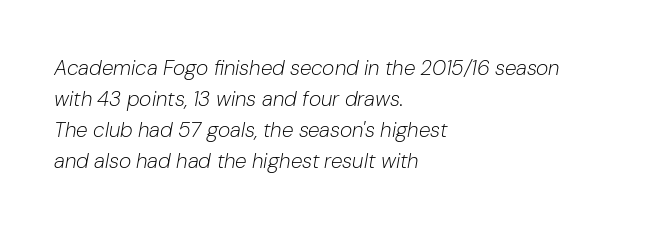
Q: Is the text bold? A: No.
Q: Is the text italic (slanted)? A: Yes, it leans right by about 10 degrees.
Q: Is the text underlined? A: No.
Q: How is the paragraph aligned? A: Left-aligned.
Q: Is the spacing between letters normal or unusually wide? A: Normal.
Q: Is the spacing between lines tight, normal or loose? A: Normal.
